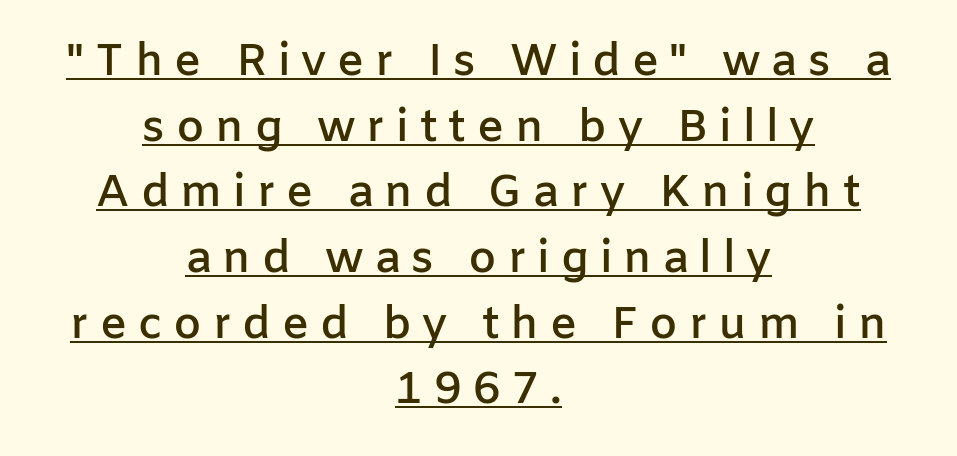
The image shows 45 px semibold sans-serif type, upright; set centered, normal line spacing (1.46x), unusually wide letter spacing (+0.24 em), underlined; low stroke contrast and a medium x-height.
